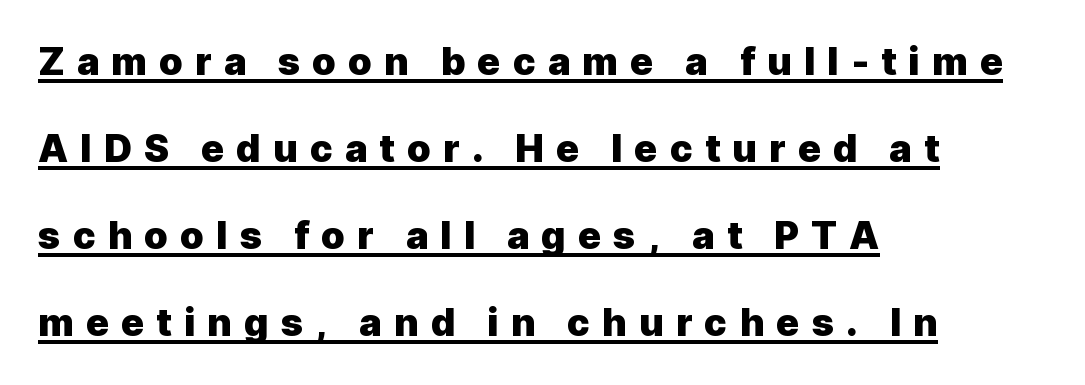
The image shows 38 px heavy sans-serif type, upright; set left-aligned, loose line spacing (2.29x), unusually wide letter spacing (+0.32 em), underlined; a medium x-height.
